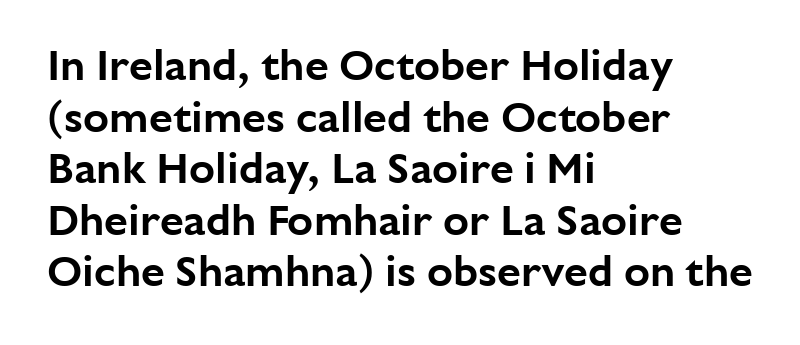
The image shows 43 px sans-serif type, upright; set left-aligned, line spacing 1.2x, normal letter spacing, not underlined; low stroke contrast and a medium x-height.
